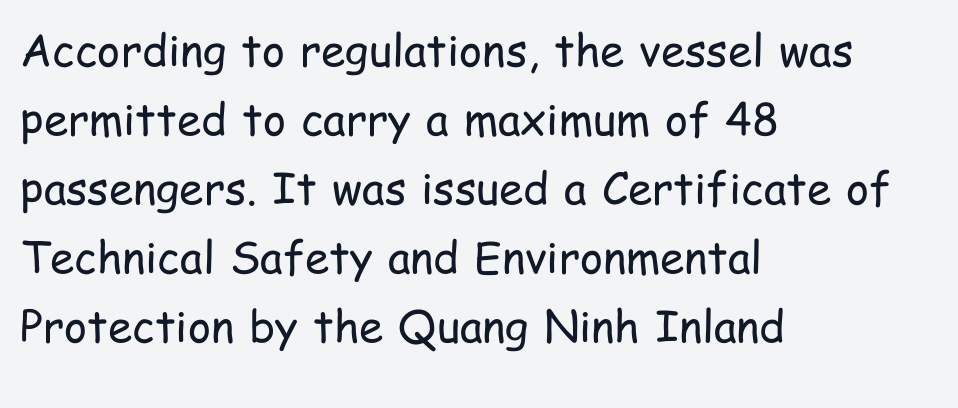
{"serif": "no", "italic": "no", "bold": "no", "weight": "regular", "width": "condensed", "stroke_contrast": "low", "x_height": "medium", "monospaced": "no", "underline": "no", "align": "left", "line_spacing": "normal", "line_spacing_ratio": 1.57, "letter_spacing": "normal", "letter_spacing_em": 0.0, "glyph_px": 44}
